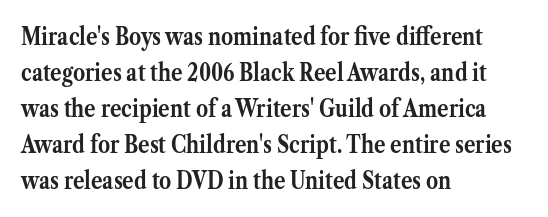
{"italic": "no", "bold": "yes", "underline": "no", "align": "left", "line_spacing": "normal", "line_spacing_ratio": 1.5, "letter_spacing": "normal", "letter_spacing_em": 0.0, "glyph_px": 24}
